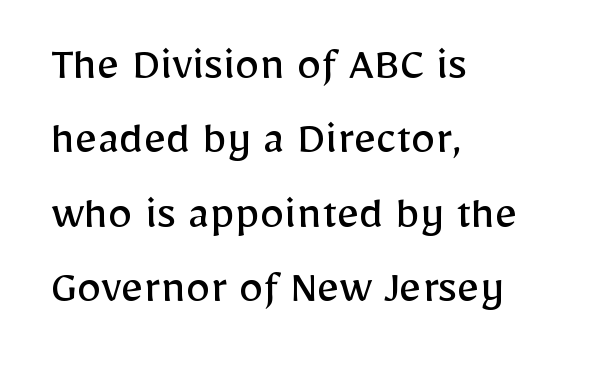
{"serif": "no", "italic": "no", "bold": "no", "weight": "regular", "width": "normal", "stroke_contrast": "low", "x_height": "medium", "monospaced": "no", "underline": "no", "align": "left", "line_spacing": "normal", "line_spacing_ratio": 1.52, "letter_spacing": "normal", "letter_spacing_em": 0.0, "glyph_px": 49}
